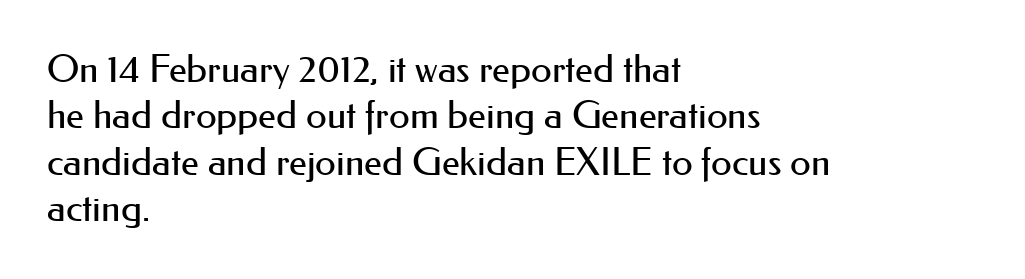
Q: Is the text bold? A: No.
Q: Is the text italic (slanted)? A: No, it is upright.
Q: Is the typeface a serif or a sans-serif typeface? A: Sans-serif.
Q: Is the text underlined? A: No.
Q: How is the paragraph aligned? A: Left-aligned.
Q: Is the spacing between letters normal or unusually wide? A: Normal.
Q: Width (condensed, normal, or wide)? A: Normal.
Q: Stroke contrast? A: Medium.
Q: x-height? A: Small.
Q: Monospaced? A: No.
